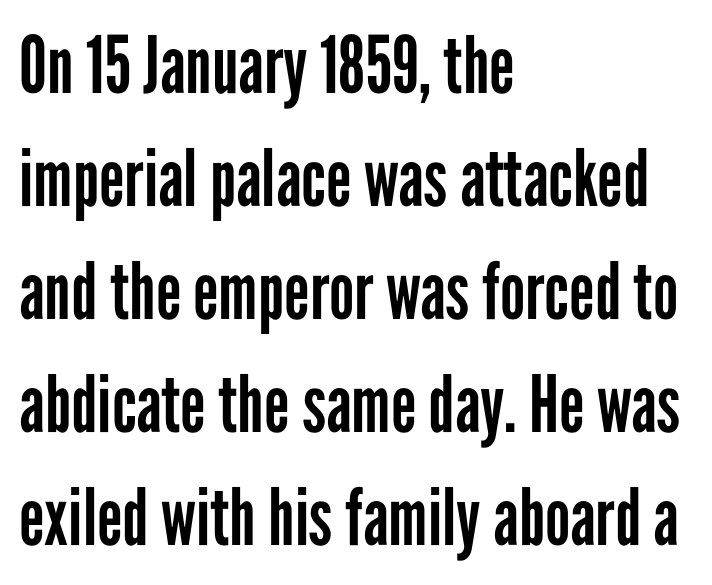
The image shows 79 px regular-weight, condensed sans-serif type, upright; set left-aligned, normal line spacing (1.43x), normal letter spacing, not underlined; low stroke contrast and a medium x-height.
